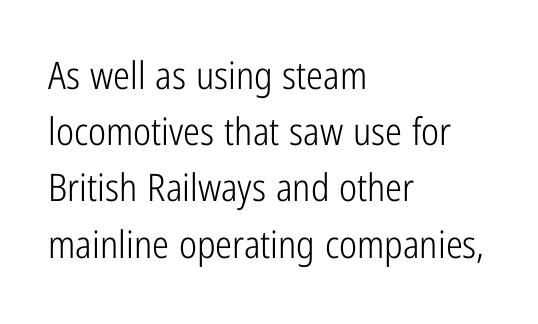
Q: Is the text bold? A: No.
Q: Is the text italic (slanted)? A: No, it is upright.
Q: Is the typeface a serif or a sans-serif typeface? A: Sans-serif.
Q: Is the text underlined? A: No.
Q: How is the paragraph aligned? A: Left-aligned.
Q: Is the spacing between letters normal or unusually wide? A: Normal.
Q: Is the spacing between lines tight, normal or loose? A: Normal.
Q: Width (condensed, normal, or wide)? A: Condensed.
Q: Stroke contrast? A: Low.
Q: x-height? A: Medium.
Q: Monospaced? A: No.
